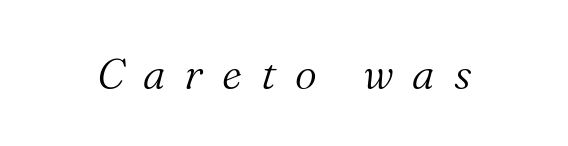
Q: Is the text bold? A: No.
Q: Is the text italic (slanted)? A: Yes, it leans right by about 16 degrees.
Q: Is the typeface a serif or a sans-serif typeface? A: Serif.
Q: Is the text underlined? A: No.
Q: Is the spacing between letters normal or unusually wide? A: Unusually wide.
Q: Width (condensed, normal, or wide)? A: Normal.
Q: Stroke contrast? A: Medium.
Q: x-height? A: Medium.
Q: Monospaced? A: No.
